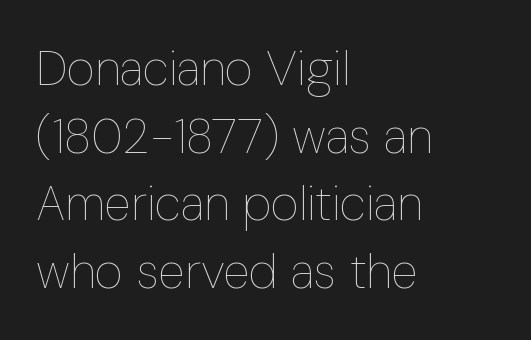
Q: Is the text bold? A: No.
Q: Is the text italic (slanted)? A: No, it is upright.
Q: Is the text underlined? A: No.
Q: How is the paragraph aligned? A: Left-aligned.
Q: Is the spacing between letters normal or unusually wide? A: Normal.
Q: Is the spacing between lines tight, normal or loose? A: Normal.
Q: Width (condensed, normal, or wide)? A: Condensed.
Q: Stroke contrast? A: Low.
Q: x-height? A: Medium.
Q: Monospaced? A: No.
